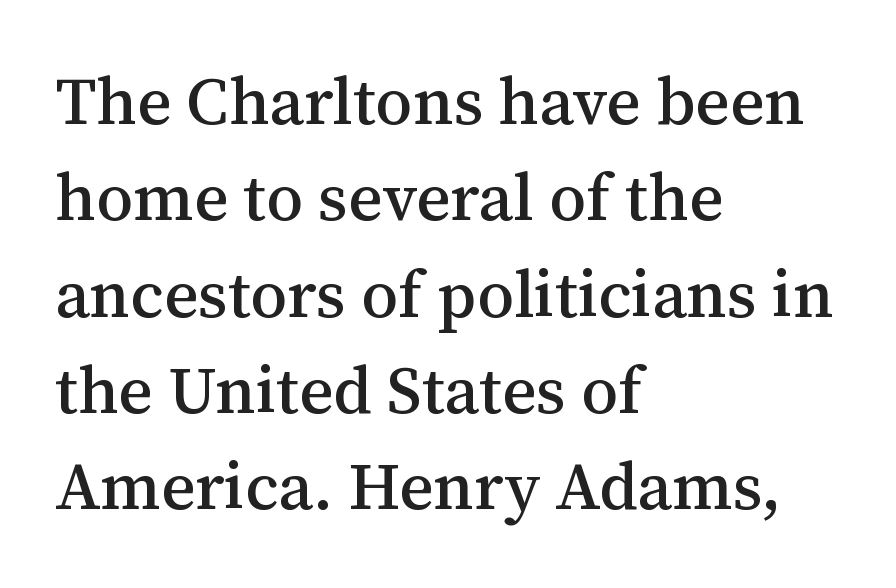
{"serif": "yes", "italic": "no", "width": "normal", "stroke_contrast": "medium", "x_height": "medium", "monospaced": "no", "underline": "no", "align": "left", "line_spacing": "normal", "line_spacing_ratio": 1.46, "letter_spacing": "normal", "letter_spacing_em": 0.0, "glyph_px": 66}
